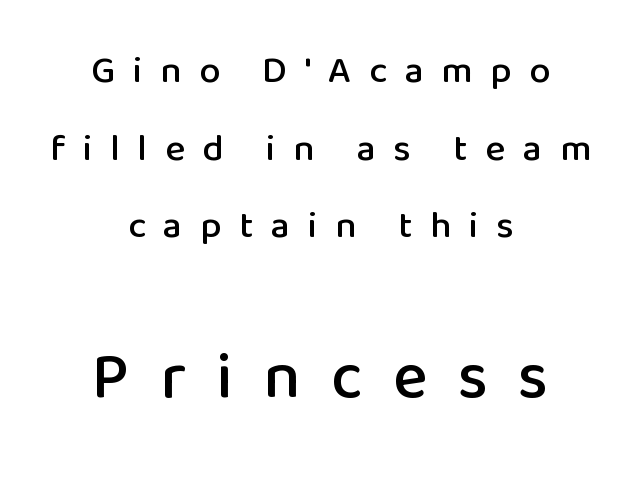
Casual observation: everything's sitting right in the middle. Ascenders rise straight up at ninety degrees. You could not count columns in this text — the font is proportionally spaced. A clean baseline with only descenders dipping below it. The passage shown is typeset with a sans-serif family. In this sample the second text group is rendered at the bigger scale.
